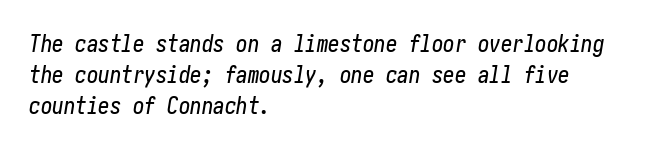
Q: Is the text italic (slanted)? A: Yes, it leans right by about 10 degrees.
Q: Is the text underlined? A: No.
Q: How is the paragraph aligned? A: Left-aligned.
Q: Is the spacing between letters normal or unusually wide? A: Normal.
Q: Is the spacing between lines tight, normal or loose? A: Normal.
